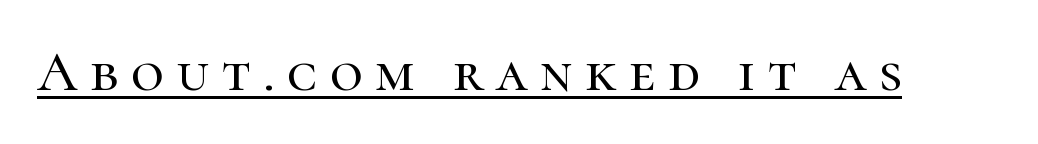
The image shows 57 px serif type, upright; set unusually wide letter spacing (+0.22 em), underlined; high stroke contrast and a medium x-height.
